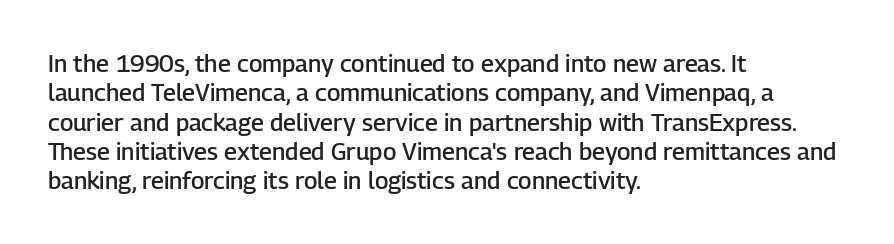
The image shows 24 px text type, upright; set left-aligned, line spacing 1.22x, normal letter spacing, not underlined.
